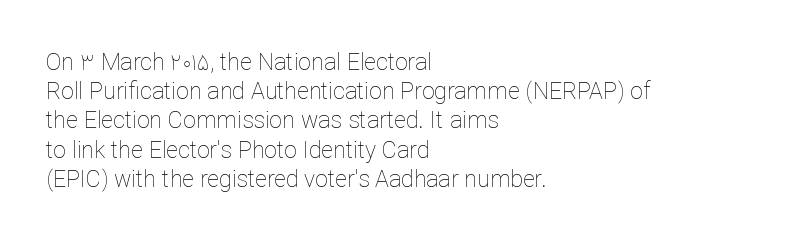
The image shows 23 px text type, upright; set left-aligned, normal line spacing (1.27x), normal letter spacing, not underlined.
